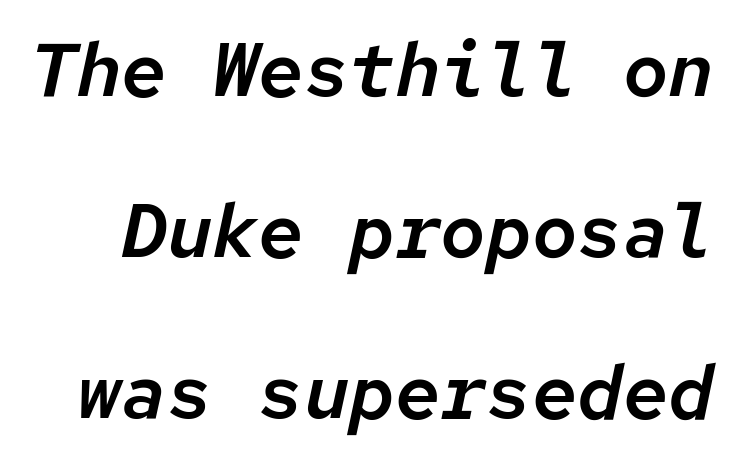
Every character here occupies the same horizontal width, giving the sample a typewriter-like rhythm. Nobody touched the tracking dial on this one. Does the lettering tilt? It does — this is italic. Just letters on the line, the space beneath them empty.
